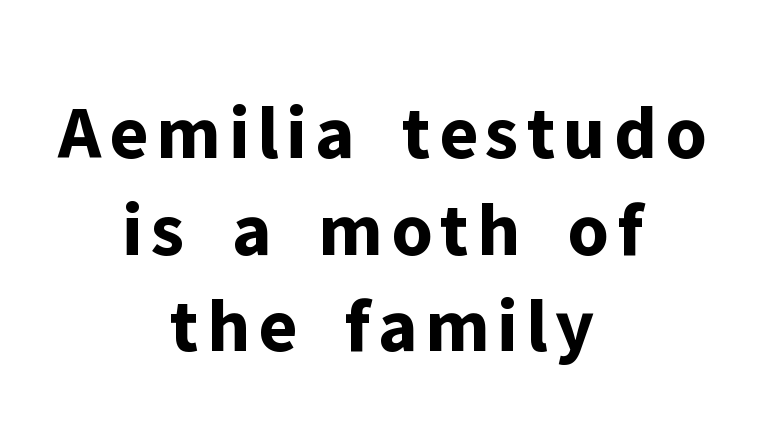
On the weight axis this lands at bold, roughly 700. Has an underline been added? It has not. The font family rendered here belongs to the sans-serif group. The lines in this sample share a center point and differ in where they start and stop. Is there any slant? The stems are plumb. Character widths vary here, with narrow letters taking less room than wide ones.
